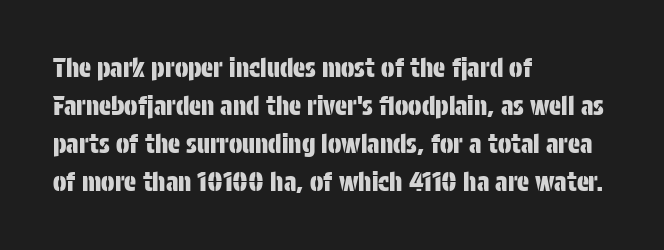
{"italic": "no", "underline": "no", "align": "left", "line_spacing": "normal", "line_spacing_ratio": 1.52, "letter_spacing": "normal", "letter_spacing_em": 0.0, "glyph_px": 25}
